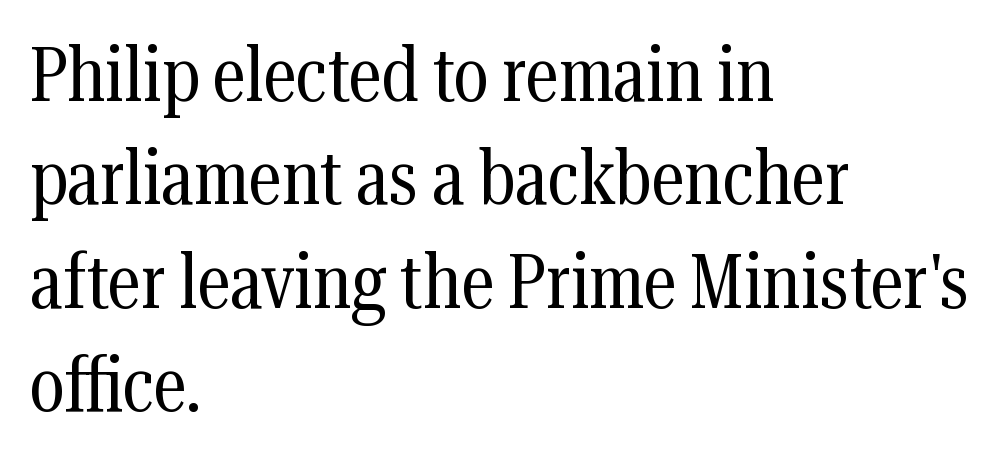
You could not count columns in this text — the font is proportionally spaced. No word sits above an underline. The letters sit at their default tracking, neither squeezed nor spread. The face used here is seriffed, in the tradition of book romans.
